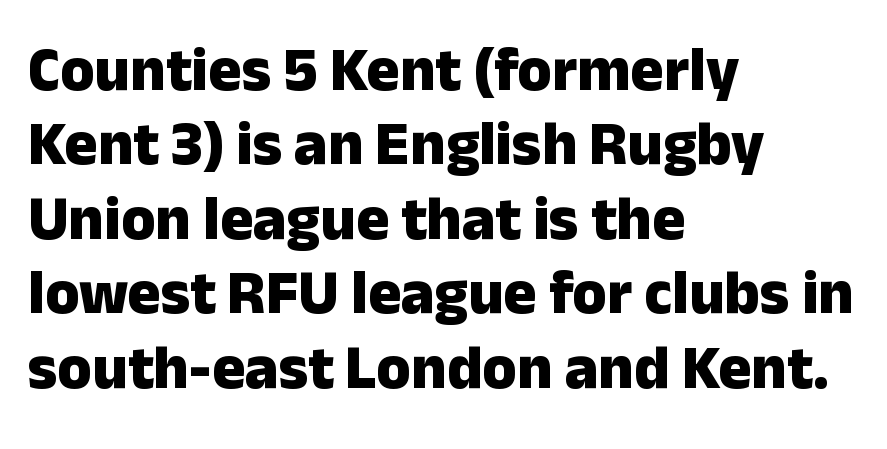
The image shows 62 px heavy sans-serif type, upright; set left-aligned, line spacing 1.2x, normal letter spacing, not underlined; low stroke contrast and a medium x-height.
